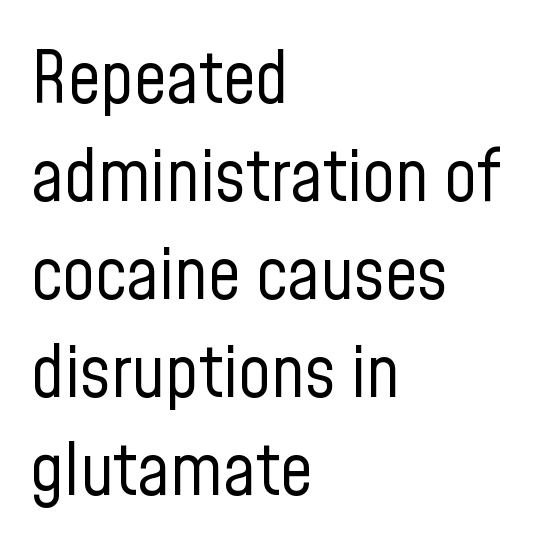
The image shows 72 px regular-weight, condensed sans-serif type, upright; set left-aligned, normal line spacing (1.36x), normal letter spacing, not underlined; low stroke contrast and a medium x-height.
